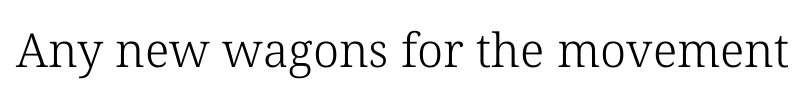
{"serif": "yes", "bold": "no", "weight": "light", "width": "normal", "stroke_contrast": "low", "x_height": "medium", "monospaced": "no", "underline": "no", "letter_spacing": "normal", "letter_spacing_em": 0.0, "glyph_px": 47}
